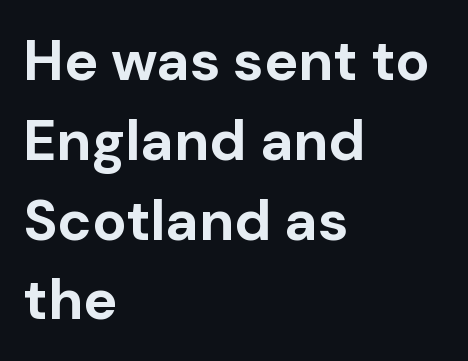
The image shows 57 px bold sans-serif type, upright; set left-aligned, normal line spacing (1.4x), normal letter spacing, not underlined; low stroke contrast and a medium x-height.
